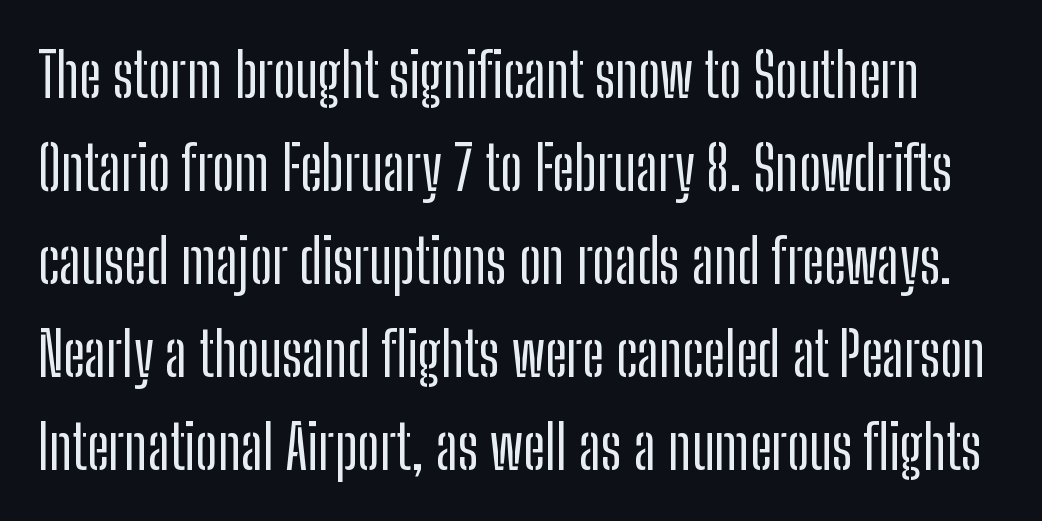
Q: Is the text italic (slanted)? A: No, it is upright.
Q: Is the typeface a serif or a sans-serif typeface? A: Sans-serif.
Q: Is the text underlined? A: No.
Q: Is the spacing between letters normal or unusually wide? A: Normal.
Q: Is the spacing between lines tight, normal or loose? A: Normal.
Q: Width (condensed, normal, or wide)? A: Condensed.
Q: Stroke contrast? A: Low.
Q: x-height? A: Medium.
Q: Monospaced? A: No.
